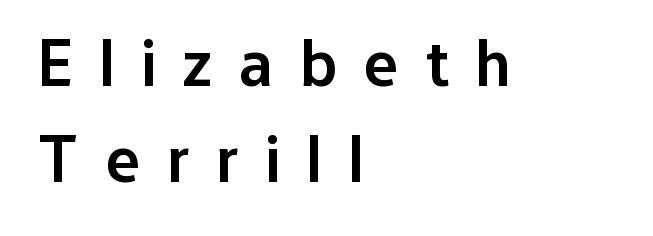
{"serif": "no", "italic": "no", "bold": "semi", "weight": "semibold", "width": "normal", "stroke_contrast": "low", "x_height": "medium", "monospaced": "no", "underline": "no", "align": "left", "line_spacing": "normal", "line_spacing_ratio": 1.46, "letter_spacing": "wide", "letter_spacing_em": 0.4, "glyph_px": 66}
